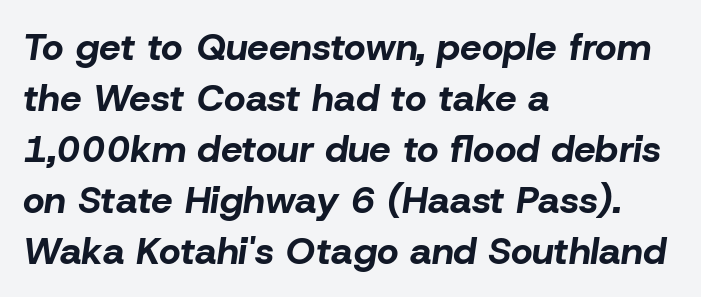
The image shows 38 px bold type, italic (leaning right); set left-aligned, normal line spacing (1.34x), normal letter spacing, not underlined; low stroke contrast and a medium x-height.
